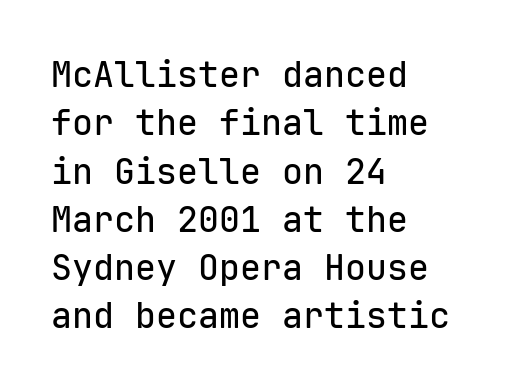
{"serif": "no", "italic": "no", "width": "normal", "stroke_contrast": "low", "x_height": "medium", "monospaced": "yes", "underline": "no", "align": "left", "line_spacing": "normal", "line_spacing_ratio": 1.38, "letter_spacing": "normal", "letter_spacing_em": 0.0, "glyph_px": 35}
